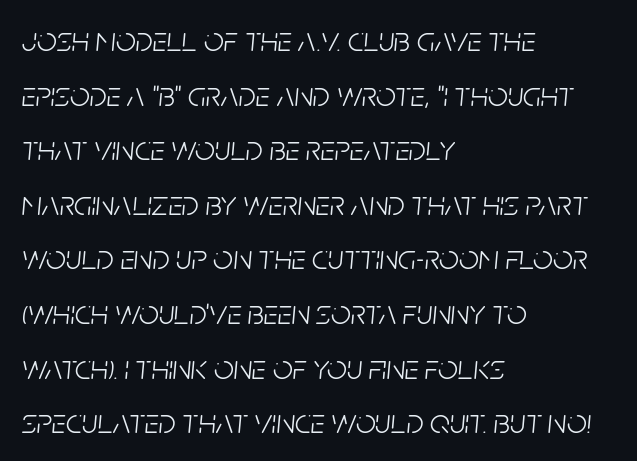
The image shows 35 px light, condensed type, italic (leaning right); set left-aligned, normal line spacing (1.56x), normal letter spacing, not underlined; low stroke contrast and a large x-height.
